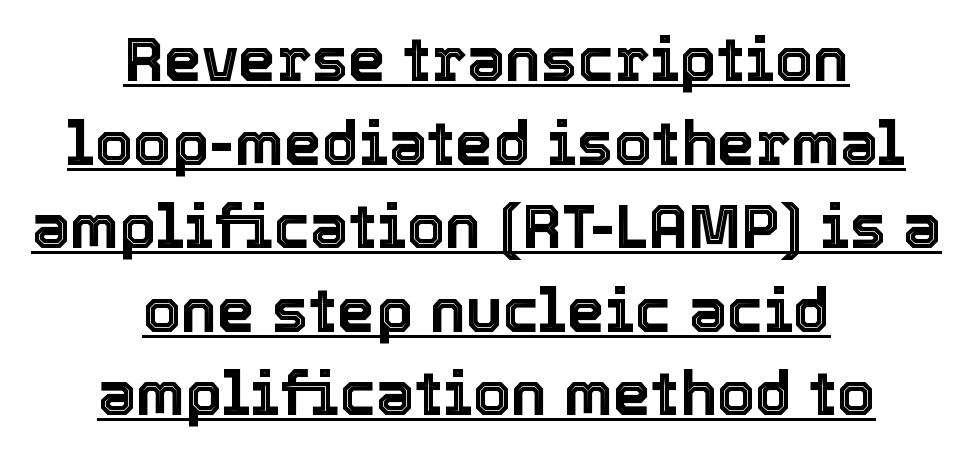
{"italic": "no", "width": "normal", "x_height": "medium", "monospaced": "no", "underline": "yes", "align": "center", "line_spacing": "normal", "line_spacing_ratio": 1.37, "letter_spacing": "normal", "letter_spacing_em": 0.0, "glyph_px": 61}
